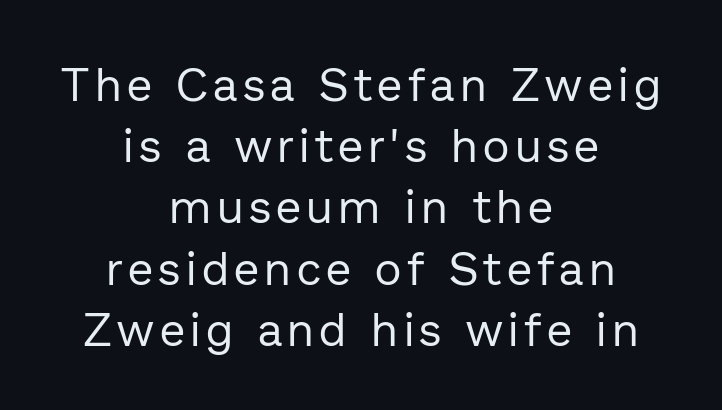
Q: Is the text bold? A: No.
Q: Is the text italic (slanted)? A: No, it is upright.
Q: Is the typeface a serif or a sans-serif typeface? A: Sans-serif.
Q: Is the text underlined? A: No.
Q: How is the paragraph aligned? A: Centered.
Q: Is the spacing between lines tight, normal or loose? A: Normal.
Q: Width (condensed, normal, or wide)? A: Normal.
Q: Stroke contrast? A: Low.
Q: x-height? A: Medium.
Q: Monospaced? A: No.
